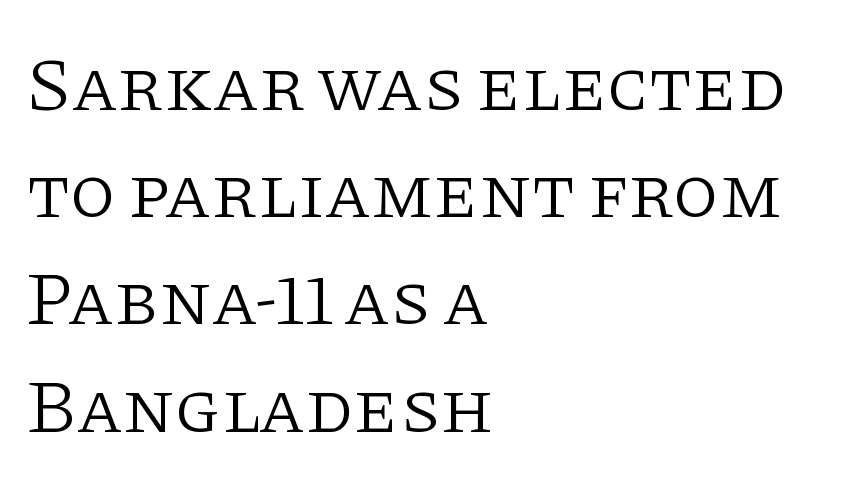
{"serif": "yes", "italic": "no", "bold": "no", "weight": "light", "width": "normal", "stroke_contrast": "low", "x_height": "large", "monospaced": "no", "underline": "no", "align": "left", "line_spacing": "normal", "line_spacing_ratio": 1.43, "letter_spacing": "normal", "letter_spacing_em": 0.0, "glyph_px": 75}
